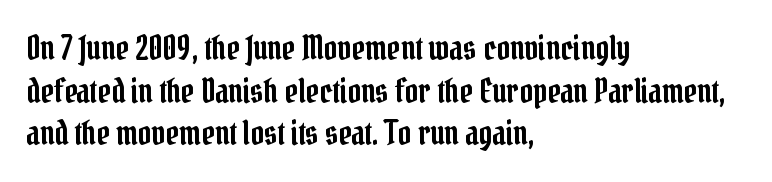
The image shows 33 px condensed serif type, upright; set left-aligned, normal line spacing (1.29x), normal letter spacing, not underlined; low stroke contrast and a medium x-height.
